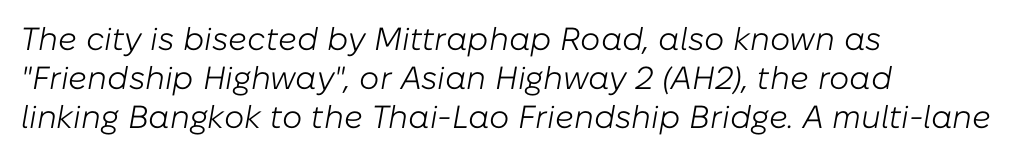
Q: Is the text bold? A: No.
Q: Is the text italic (slanted)? A: Yes, it leans right by about 10 degrees.
Q: Is the text underlined? A: No.
Q: How is the paragraph aligned? A: Left-aligned.
Q: Is the spacing between letters normal or unusually wide? A: Normal.
Q: Width (condensed, normal, or wide)? A: Normal.
Q: Stroke contrast? A: Low.
Q: x-height? A: Medium.
Q: Monospaced? A: No.
